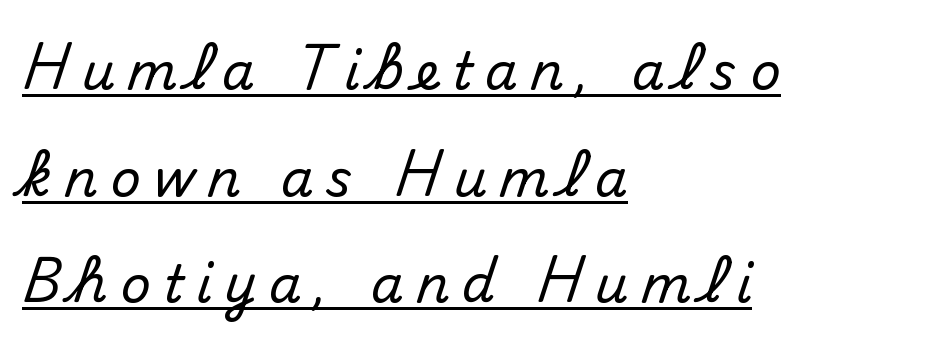
{"serif": "no", "width": "normal", "stroke_contrast": "medium", "x_height": "small", "monospaced": "no", "underline": "yes", "align": "left", "line_spacing": "loose", "line_spacing_ratio": 2.05, "letter_spacing": "wide", "letter_spacing_em": 0.24, "glyph_px": 52}
